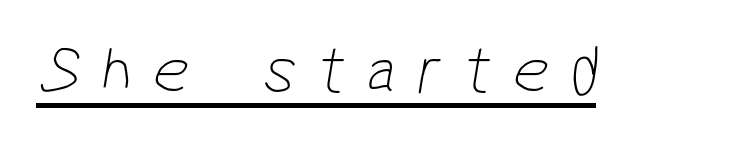
{"serif": "no", "bold": "no", "weight": "thin", "width": "condensed", "stroke_contrast": "low", "x_height": "medium", "monospaced": "no", "underline": "yes", "letter_spacing": "wide", "letter_spacing_em": 0.29, "glyph_px": 71}
